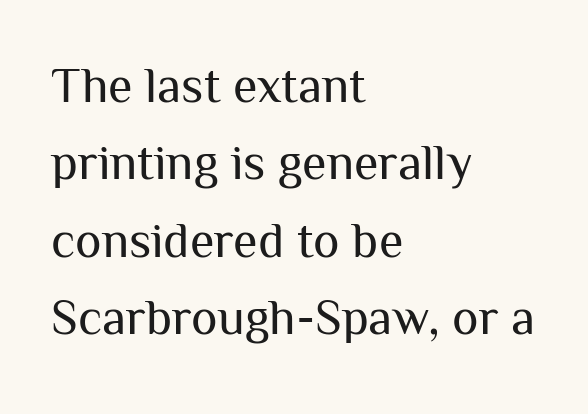
Regarding serifs, this sample does without them. A typesetter would call this proportional, since set widths differ per character. Tracking value appears to be zero — textbook default spacing. Italic: no, the glyphs are upright roman. Interline gaps are of average width in this sample. Alignment: flush left.
